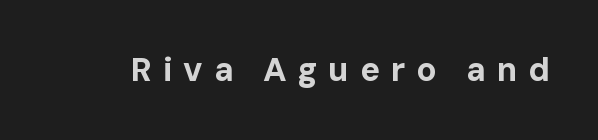
Ascenders rise straight up at ninety degrees. Beneath every word, the page is bare. Is the letter spacing exaggerated? Yes — the characters are pushed far apart. The sample has been set heavy, in full bold.
